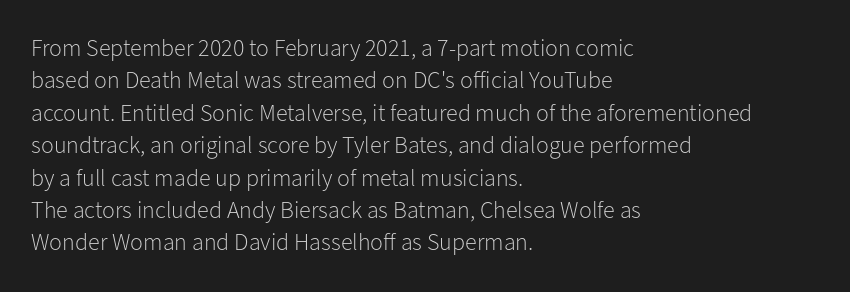
Q: Is the text bold? A: No.
Q: Is the text italic (slanted)? A: No, it is upright.
Q: Is the text underlined? A: No.
Q: How is the paragraph aligned? A: Left-aligned.
Q: Is the spacing between letters normal or unusually wide? A: Normal.
Q: Is the spacing between lines tight, normal or loose? A: Normal.
